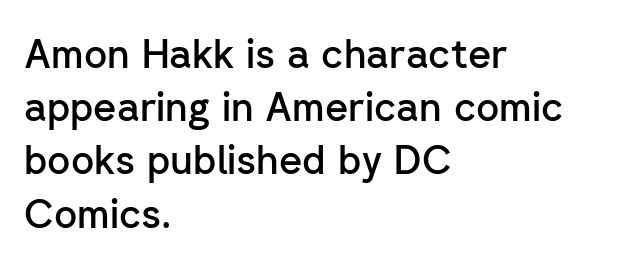
Q: Is the text bold? A: Semi-bold.
Q: Is the text italic (slanted)? A: No, it is upright.
Q: Is the typeface a serif or a sans-serif typeface? A: Sans-serif.
Q: Is the text underlined? A: No.
Q: How is the paragraph aligned? A: Left-aligned.
Q: Is the spacing between letters normal or unusually wide? A: Normal.
Q: Is the spacing between lines tight, normal or loose? A: Normal.
Q: Width (condensed, normal, or wide)? A: Normal.
Q: Stroke contrast? A: Low.
Q: x-height? A: Medium.
Q: Monospaced? A: No.
